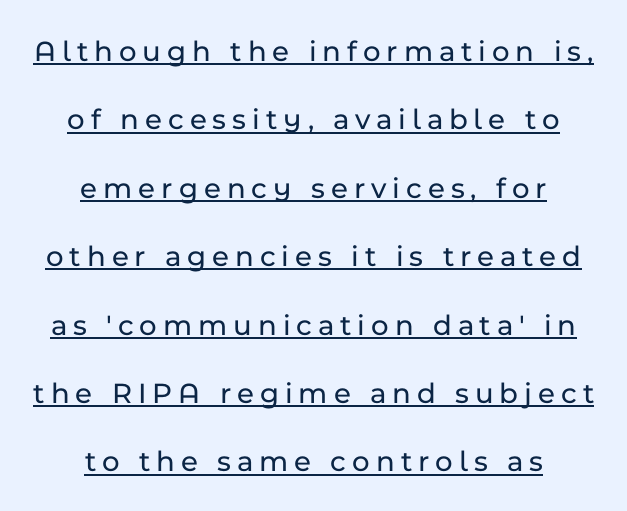
The image shows 30 px sans-serif type, upright; set centered, loose line spacing (2.28x), unusually wide letter spacing (+0.2 em), underlined; low stroke contrast and a medium x-height.
